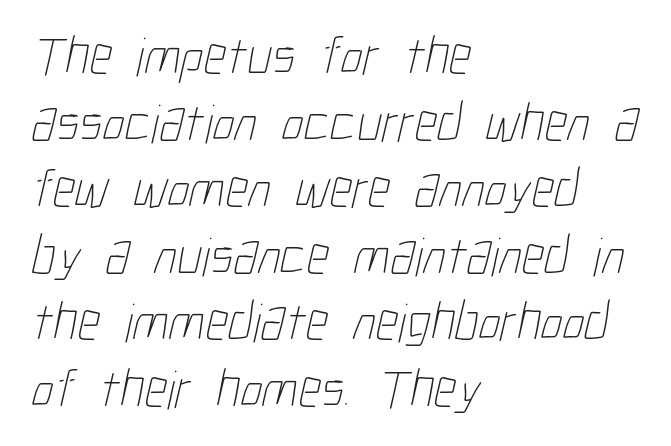
Students, note that the glyphs here touch the page at normal intervals. The strip under each line holds only bare page. You could not count columns in this text — the font is proportionally spaced. A classic flush-left, rag-right setting is used for this passage.
